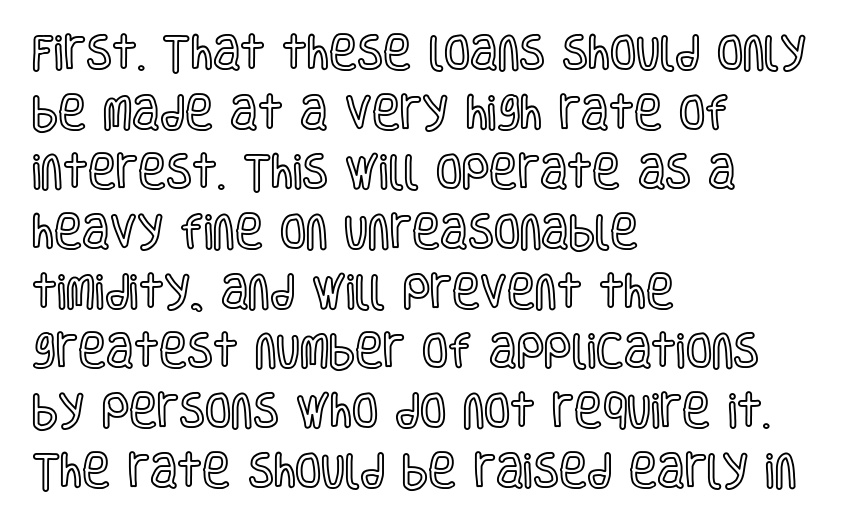
Q: Is the text italic (slanted)? A: No, it is upright.
Q: Is the text underlined? A: No.
Q: How is the paragraph aligned? A: Left-aligned.
Q: Is the spacing between letters normal or unusually wide? A: Normal.
Q: Is the spacing between lines tight, normal or loose? A: Normal.
Q: Width (condensed, normal, or wide)? A: Condensed.
Q: x-height? A: Large.
Q: Monospaced? A: No.
